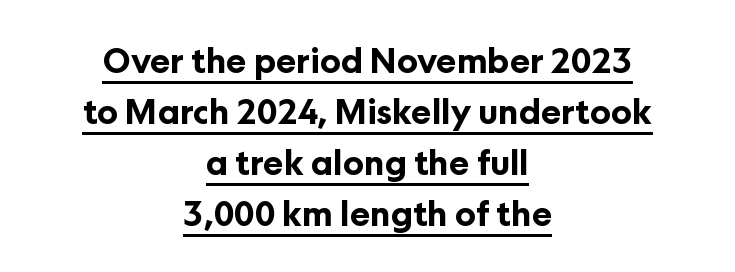
{"serif": "no", "italic": "no", "bold": "yes", "weight": "bold", "width": "normal", "stroke_contrast": "low", "x_height": "medium", "monospaced": "no", "underline": "yes", "align": "center", "line_spacing": "normal", "line_spacing_ratio": 1.5, "letter_spacing": "normal", "letter_spacing_em": 0.0, "glyph_px": 34}
